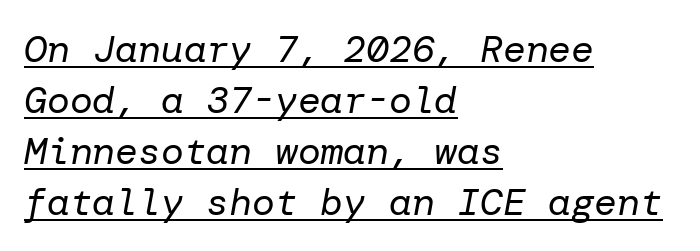
The rendering applies a slant to the glyphs. Every word sits above its own underline. Here the glyphs are tracked normally, forming tight word shapes. On a weight scale, this lands at 450 or below.
